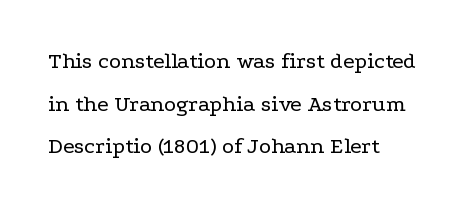
The paragraph has a hard left edge and a soft right edge. The space beneath each line is pristine and unruled. The type is set solid horizontally, with unmodified tracking. The specimen reads as upright at a glance. Each stroke keeps to a modest, everyday thickness or less.
